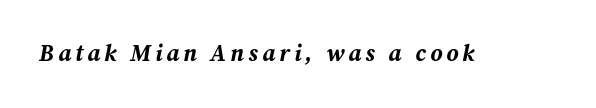
{"italic": "yes", "lean": "right", "slant_degrees": 12, "bold": "yes", "underline": "no", "glyph_px": 23}
